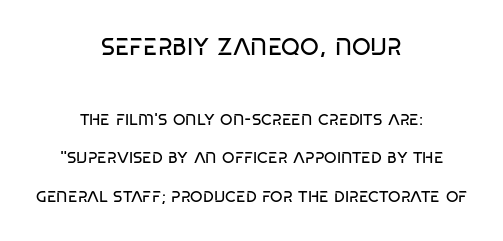
Q: Is the text bold? A: No.
Q: Is the text underlined? A: No.
Q: How is the paragraph aligned? A: Centered.
Q: Is the spacing between letters normal or unusually wide? A: Normal.
Q: Is the spacing between lines tight, normal or loose? A: Loose.
Q: Which block of text is set in a larger size, the first (top) or the second (bottom)? A: The first (top) one.
